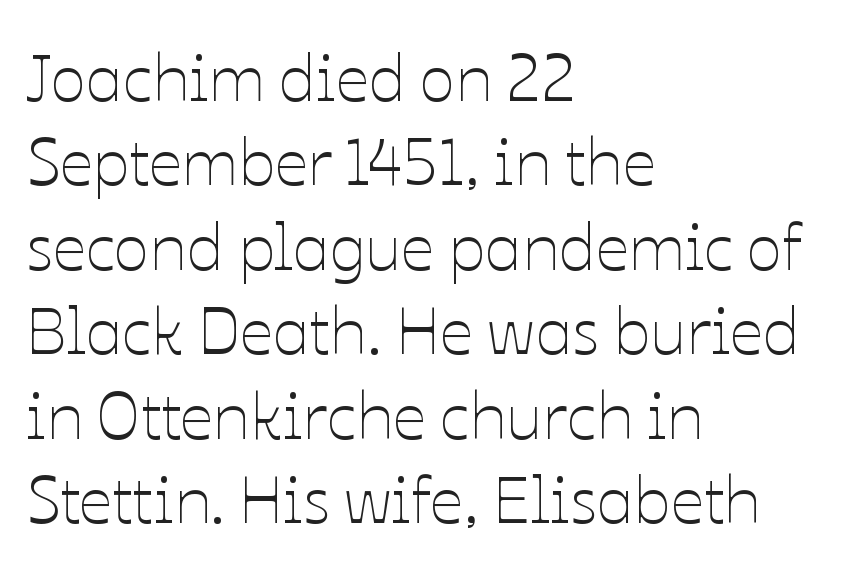
{"italic": "no", "bold": "no", "weight": "thin", "width": "normal", "stroke_contrast": "low", "x_height": "medium", "monospaced": "no", "underline": "no", "align": "left", "line_spacing": "normal", "line_spacing_ratio": 1.28, "letter_spacing": "normal", "letter_spacing_em": 0.0, "glyph_px": 66}
